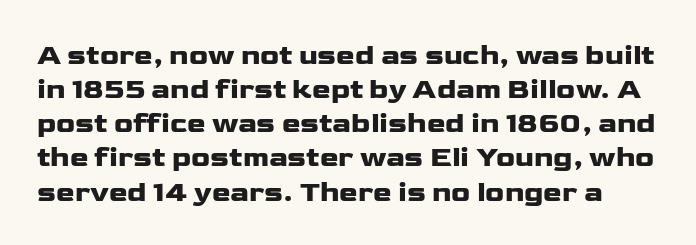
The image shows 28 px wide sans-serif type, upright; set line spacing 1.22x, normal letter spacing, not underlined; low stroke contrast and a medium x-height.
